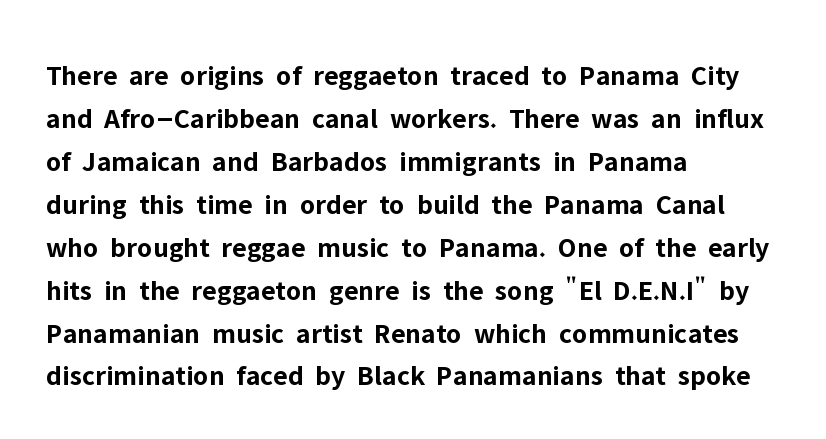
The image shows 29 px bold sans-serif type, upright; set left-aligned, normal line spacing (1.48x), normal letter spacing, not underlined; low stroke contrast and a medium x-height.
